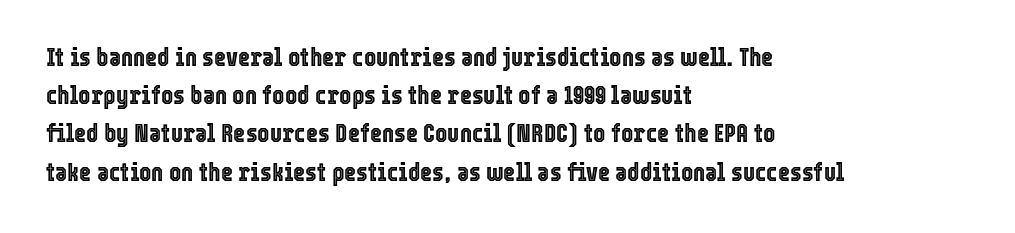
Q: Is the text italic (slanted)? A: No, it is upright.
Q: Is the text underlined? A: No.
Q: How is the paragraph aligned? A: Left-aligned.
Q: Is the spacing between letters normal or unusually wide? A: Normal.
Q: Is the spacing between lines tight, normal or loose? A: Normal.
